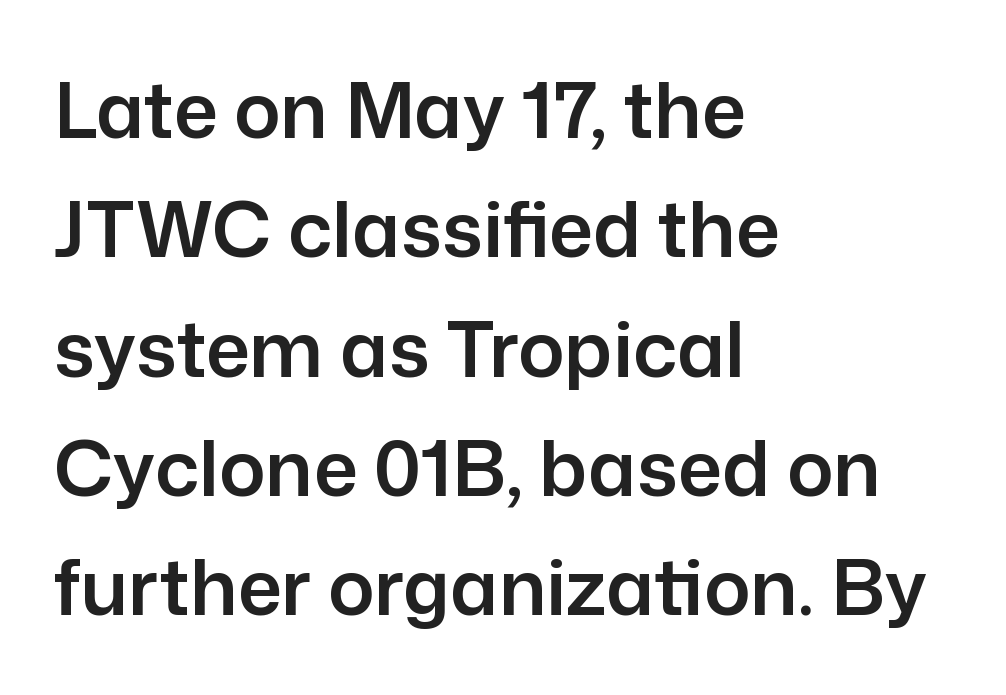
Proportional: the letters do not fall into vertical columns. The lines in this sample share a left origin and differ only in where they stop. A typesetter would label this face a sans. Look at the tracking — it's just the regular setting, nothing added. Underlining? Definitely not there. The vertical gap from one line to the next is medium.
